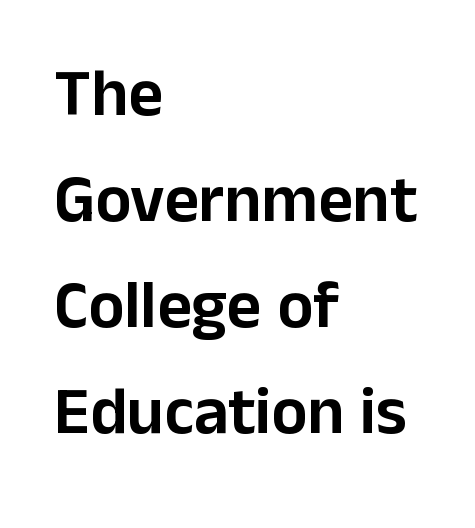
The designer left line spacing at the default. Typographically, this falls in the sans-serif category. Is the letter spacing exaggerated? No — it looks like the ordinary default. The rendering uses natural spacing where letterforms have individual widths. Does the lettering tilt? It doesn't — this is upright. The typesetter chose a ragged-right arrangement here.
